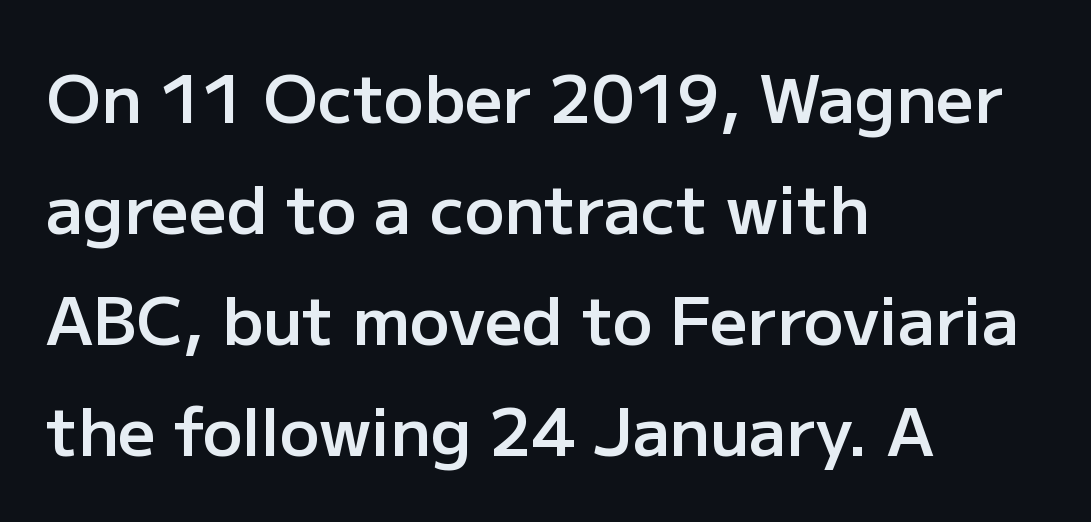
Observe the ordinary spacing: letters are neighbours, not strangers. As a designer I'd log this as weight 600, semibold. These lines are rendered in a variable-pitch font. Typographically, this falls in the sans-serif category. Descenders are the only things crossing below the line.
